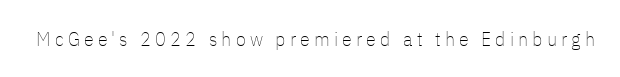
Q: Is the text bold? A: No.
Q: Is the text italic (slanted)? A: No, it is upright.
Q: Is the text underlined? A: No.
Q: Is the spacing between letters normal or unusually wide? A: Unusually wide.
